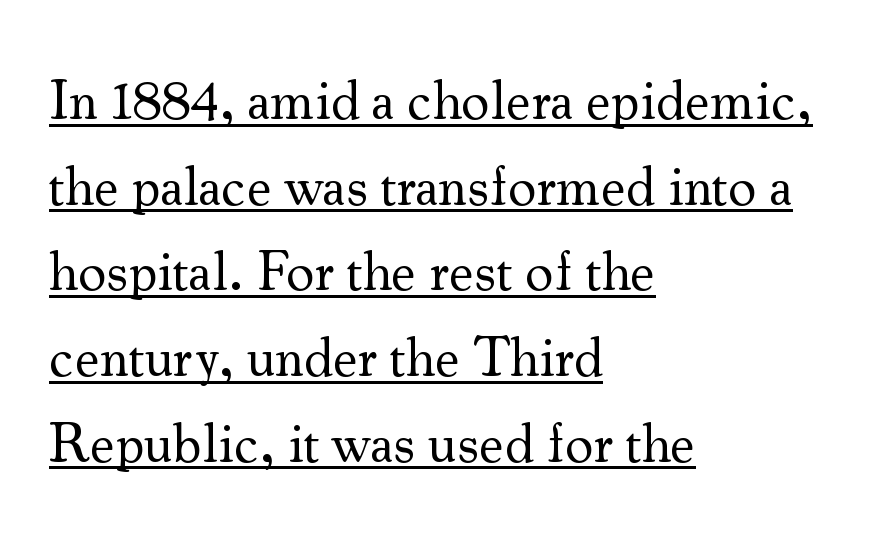
The glyphs in this specimen are seriffed. Ascenders rise straight up at ninety degrees. This block has exactly the height ordinary leading produces. The sample's only ornament is a line tracing under the words.
